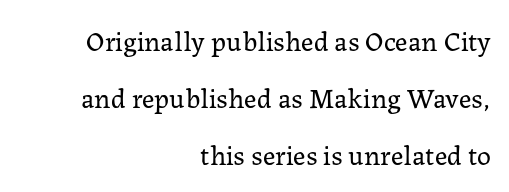
The specimen reads as upright at a glance. Is the stroke heavy? The answer is a plain regular-or-lighter. Leading: increased. This sample uses plain, unmodified letter spacing. These lines stack with their right ends in a neat column. This rendering employs a face with finishing strokes, i.e., a serif.
